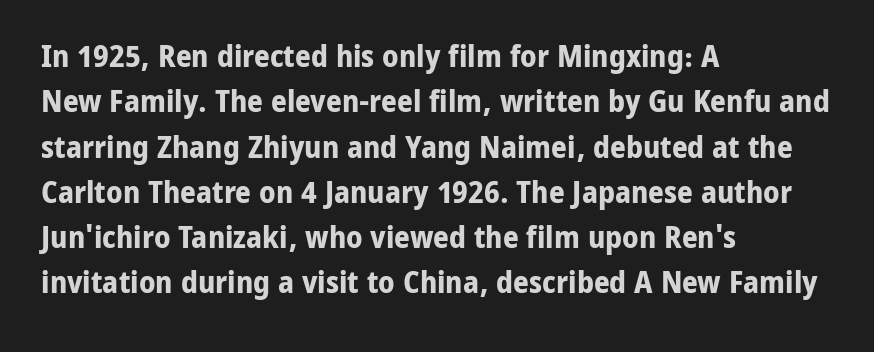
{"serif": "no", "italic": "no", "bold": "yes", "weight": "bold", "width": "normal", "stroke_contrast": "low", "x_height": "medium", "monospaced": "no", "underline": "no", "align": "left", "line_spacing": "normal", "line_spacing_ratio": 1.46, "letter_spacing": "normal", "letter_spacing_em": 0.0, "glyph_px": 31}
